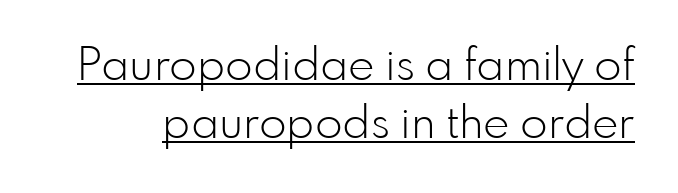
Rendered with straight, roman letterforms. Normally led — the rows are evenly, conventionally spaced. Letters have the restrained weight of plain body copy at most. Inter-character spacing is left at the font's built-in metrics.
